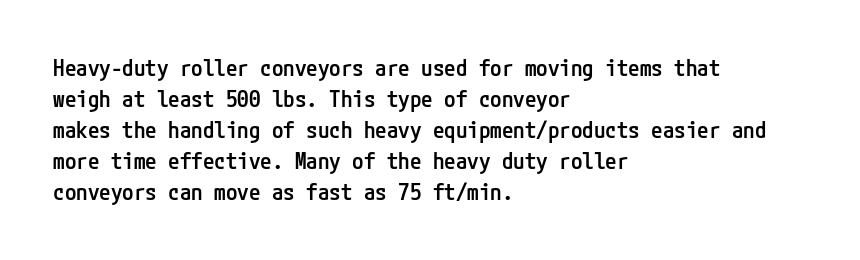
A bare baseline throughout the passage. The gaps between neighbouring characters are ordinary and unremarkable. These lines were composed using upright roman letters. Honestly, the row spacing looks completely unremarkable. In terms of weight, the rendering is demibold, just under bold. The typesetter chose a ragged-right arrangement here.
